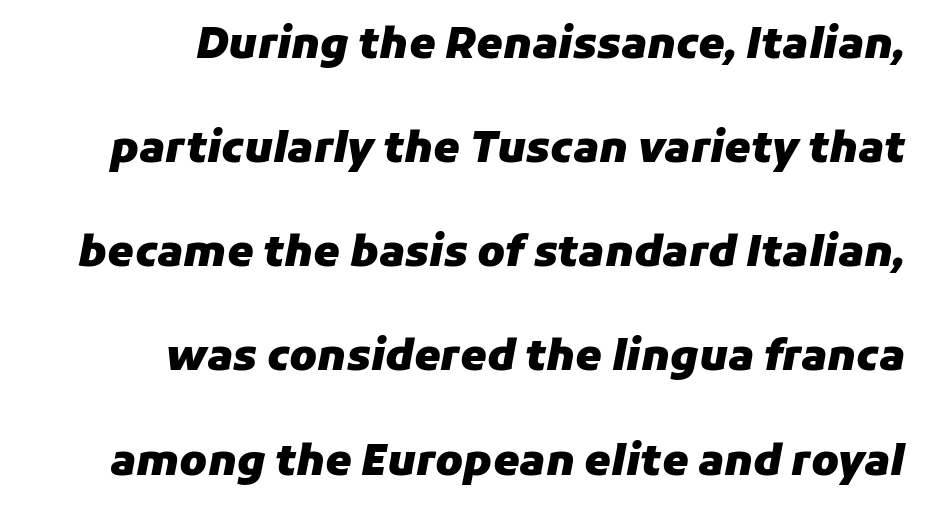
Q: Is the text bold? A: Yes.
Q: Is the text italic (slanted)? A: Yes, it leans right by about 11 degrees.
Q: Is the text underlined? A: No.
Q: How is the paragraph aligned? A: Right-aligned.
Q: Is the spacing between letters normal or unusually wide? A: Normal.
Q: Is the spacing between lines tight, normal or loose? A: Loose.
Q: Width (condensed, normal, or wide)? A: Normal.
Q: Stroke contrast? A: Low.
Q: x-height? A: Medium.
Q: Monospaced? A: No.
